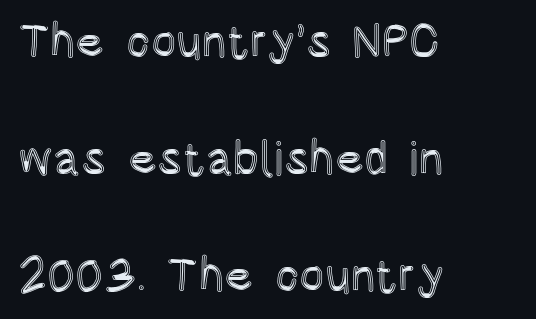
Rendered with straight, roman letterforms. Reading down the block, your eye returns to a fixed left position each line. Note the varied advance widths — an 'i' is clearly narrower than an 'm'. Vertically, the passage feels expansive, rows floating well apart.
